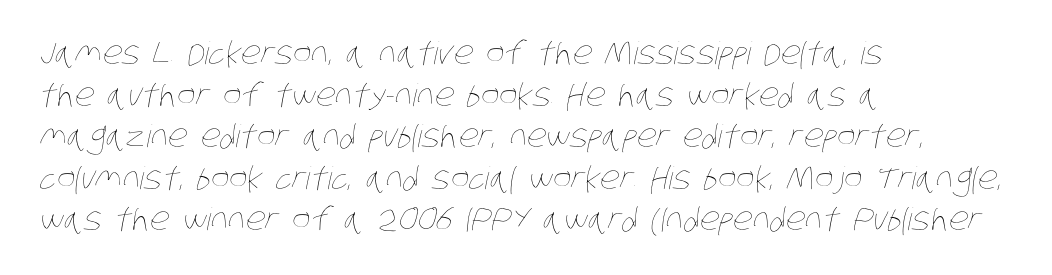
The words here are not underlined. Layout note: lines flush left. Weight: not bold — regular or lighter. These lines sit exactly where default settings would place them. Do the characters align in a grid? No, the font is proportional.
